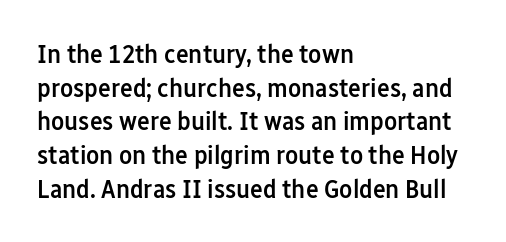
{"italic": "no", "bold": "semi", "underline": "no", "align": "left", "line_spacing": "normal", "line_spacing_ratio": 1.25, "letter_spacing": "normal", "letter_spacing_em": 0.0, "glyph_px": 27}
